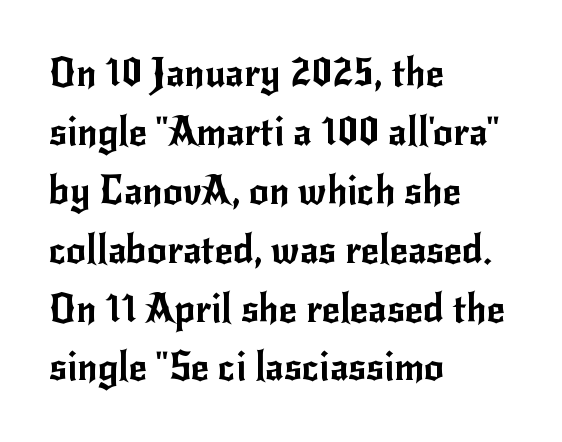
Whoever set this chose a conventional vertical rhythm. Any mark beneath the type? The region is blank. If you drew a ruler down the left edge, every line would touch it. Typographically, this falls in the sans-serif category. Upright lettering throughout. These lines are rendered in a variable-pitch font.
